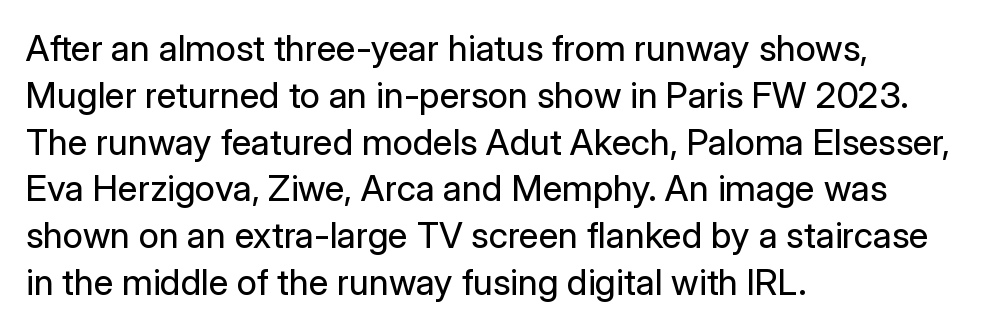
{"serif": "no", "italic": "no", "bold": "no", "weight": "regular", "width": "normal", "stroke_contrast": "low", "x_height": "medium", "monospaced": "no", "underline": "no", "align": "left", "line_spacing": "normal", "line_spacing_ratio": 1.3, "letter_spacing": "normal", "letter_spacing_em": 0.0, "glyph_px": 36}
